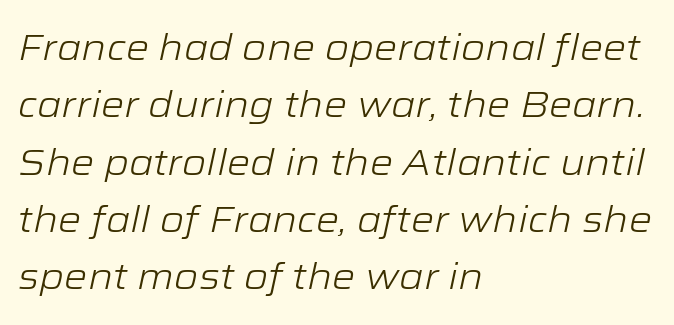
{"italic": "yes", "lean": "right", "slant_degrees": 12, "bold": "no", "weight": "light", "width": "wide", "stroke_contrast": "low", "x_height": "medium", "monospaced": "no", "underline": "no", "align": "left", "line_spacing": "normal", "line_spacing_ratio": 1.55, "letter_spacing": "normal", "letter_spacing_em": 0.0, "glyph_px": 37}
